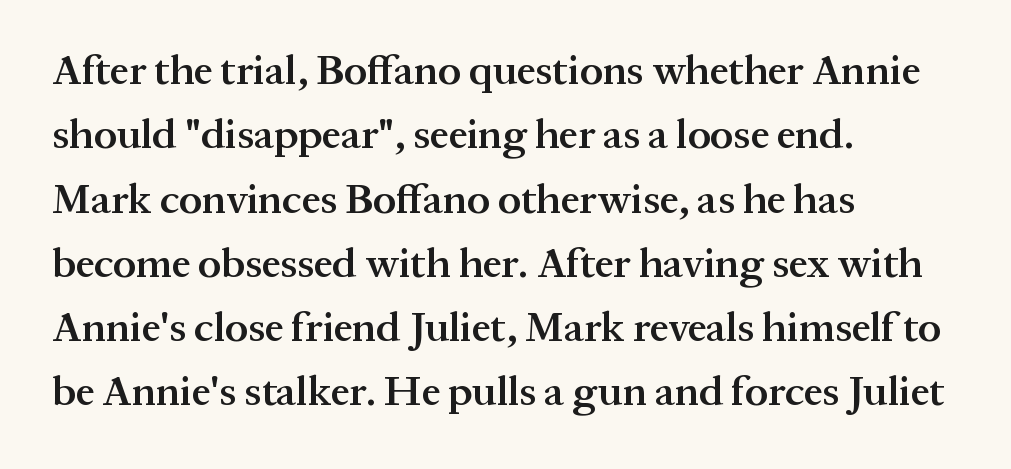
Character widths vary here, with narrow letters taking less room than wide ones. Its strokes are somewhat broadened, the hallmark of semibold type. Look at the bottom of the vertical strokes: they flare into serifs here. A classic flush-left, rag-right setting is used for this passage. The lines sit at an ordinary, default distance from one another.
